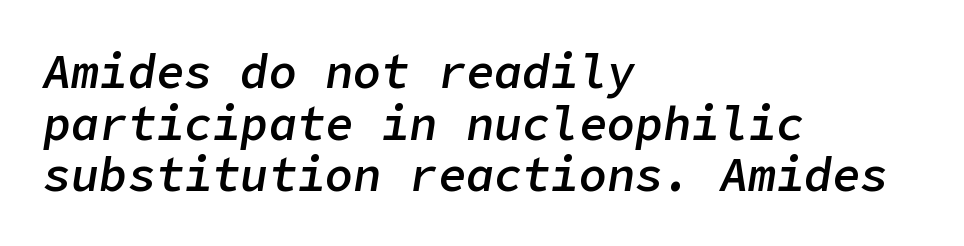
The image shows 47 px semibold type, italic (leaning right); set left-aligned, tight line spacing (1.1x), normal letter spacing, not underlined; low stroke contrast and a medium x-height.
